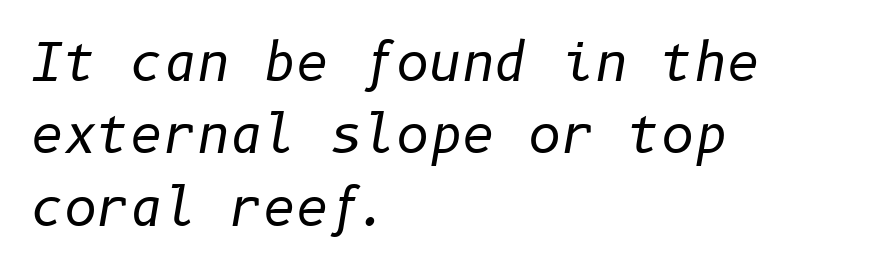
{"italic": "yes", "lean": "right", "slant_degrees": 10, "bold": "no", "weight": "regular", "width": "normal", "stroke_contrast": "low", "x_height": "medium", "underline": "no", "align": "left", "line_spacing": "normal", "line_spacing_ratio": 1.42, "letter_spacing": "normal", "letter_spacing_em": 0.0, "glyph_px": 51}
